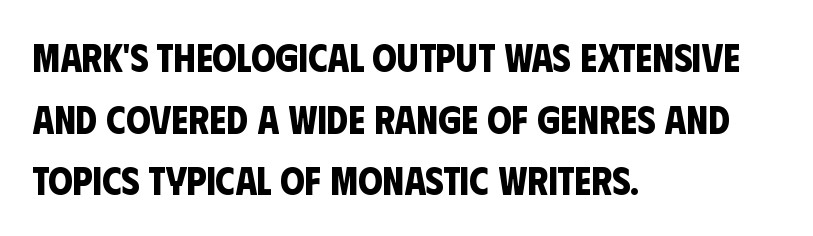
Q: Is the text bold? A: Yes.
Q: Is the typeface a serif or a sans-serif typeface? A: Sans-serif.
Q: Is the text underlined? A: No.
Q: How is the paragraph aligned? A: Left-aligned.
Q: Is the spacing between letters normal or unusually wide? A: Normal.
Q: Is the spacing between lines tight, normal or loose? A: Normal.
Q: Width (condensed, normal, or wide)? A: Condensed.
Q: Stroke contrast? A: Low.
Q: x-height? A: Large.
Q: Monospaced? A: No.
